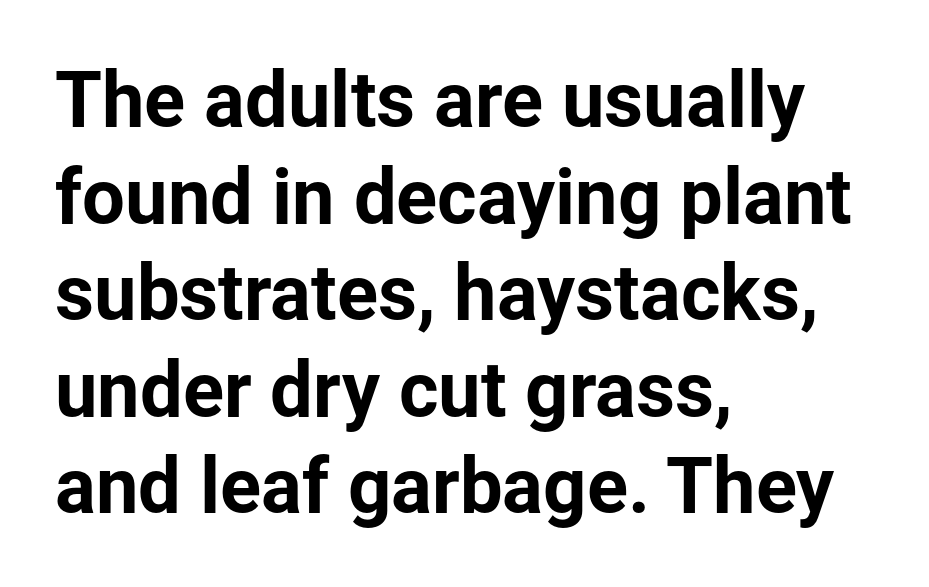
The image shows 76 px sans-serif type, upright; set left-aligned, normal line spacing (1.27x), normal letter spacing, not underlined; low stroke contrast and a medium x-height.
